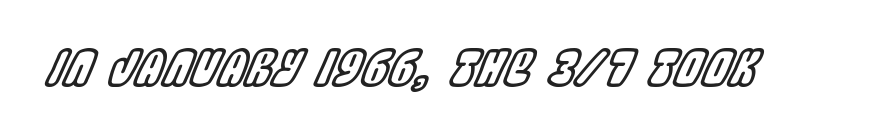
The image shows 49 px condensed type, italic (leaning right); set normal letter spacing, not underlined; a large x-height.
